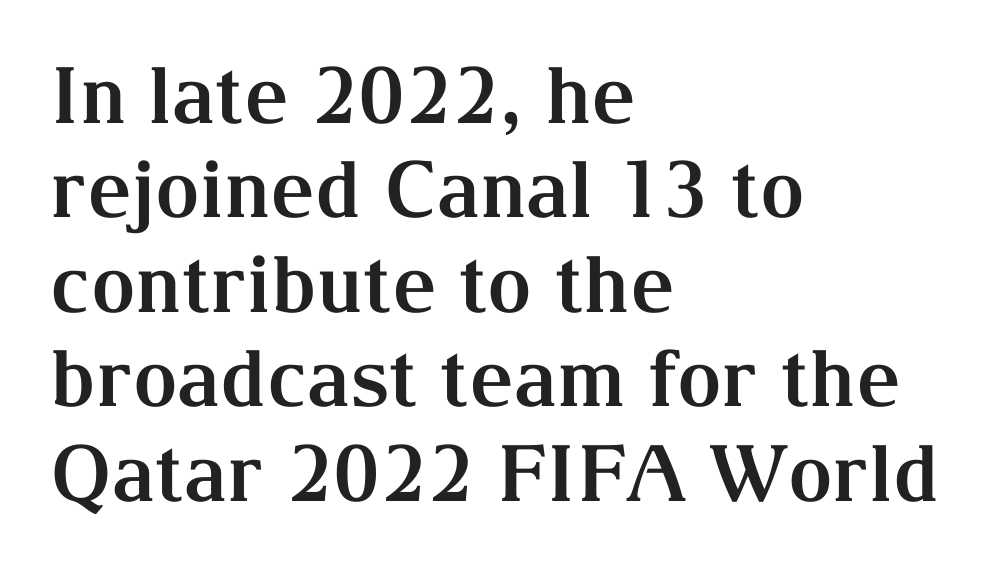
{"serif": "yes", "italic": "no", "bold": "yes", "weight": "bold", "width": "normal", "stroke_contrast": "medium", "x_height": "medium", "monospaced": "no", "underline": "no", "align": "left", "line_spacing_ratio": 1.21, "letter_spacing": "normal", "letter_spacing_em": 0.0, "glyph_px": 78}
